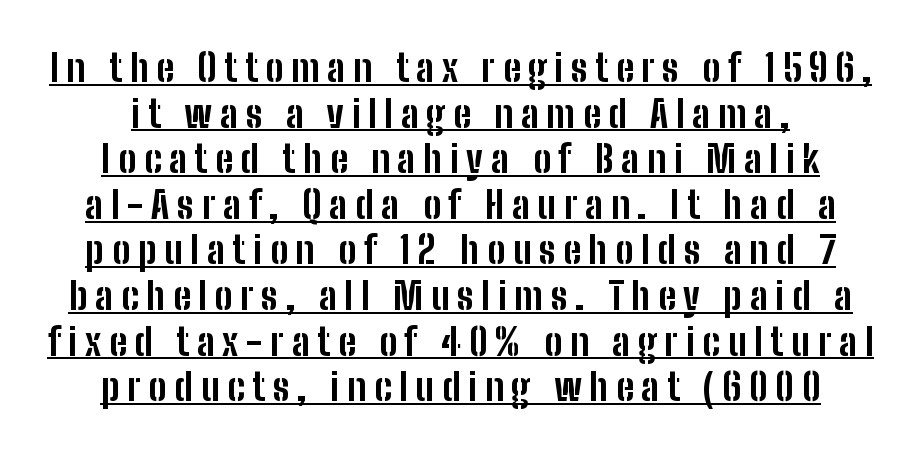
{"serif": "no", "italic": "no", "bold": "yes", "weight": "bold", "width": "condensed", "stroke_contrast": "low", "x_height": "medium", "monospaced": "no", "underline": "yes", "line_spacing_ratio": 1.2, "letter_spacing": "wide", "letter_spacing_em": 0.2, "glyph_px": 38}
